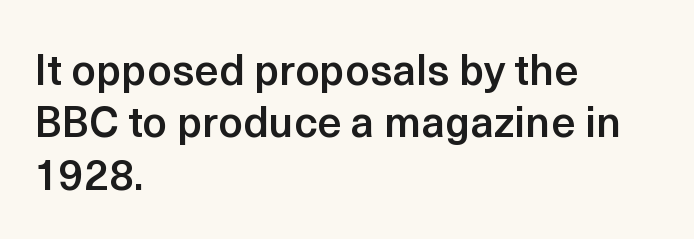
Q: Is the text bold? A: Semi-bold.
Q: Is the text italic (slanted)? A: No, it is upright.
Q: Is the typeface a serif or a sans-serif typeface? A: Sans-serif.
Q: Is the text underlined? A: No.
Q: How is the paragraph aligned? A: Left-aligned.
Q: Is the spacing between letters normal or unusually wide? A: Normal.
Q: Width (condensed, normal, or wide)? A: Normal.
Q: x-height? A: Medium.
Q: Monospaced? A: No.
